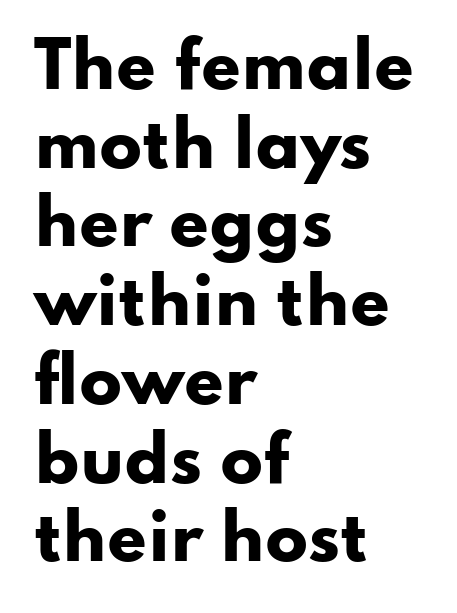
Q: Is the text bold? A: Yes.
Q: Is the text italic (slanted)? A: No, it is upright.
Q: Is the typeface a serif or a sans-serif typeface? A: Sans-serif.
Q: Is the text underlined? A: No.
Q: How is the paragraph aligned? A: Left-aligned.
Q: Is the spacing between letters normal or unusually wide? A: Normal.
Q: Is the spacing between lines tight, normal or loose? A: Normal.
Q: Width (condensed, normal, or wide)? A: Wide.
Q: Stroke contrast? A: Low.
Q: x-height? A: Small.
Q: Monospaced? A: No.
